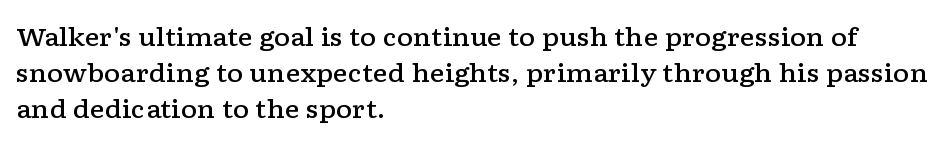
No italicization has been applied; the sample stays upright. How heavy is the stroke? Medium-heavy — a semibold, shy of bold. Default kerning and tracking; the words read as compact shapes. In CSS terms this would be text-align: left. Line spacing here is normal. The specimen omits any rule beneath the text block's lines.
